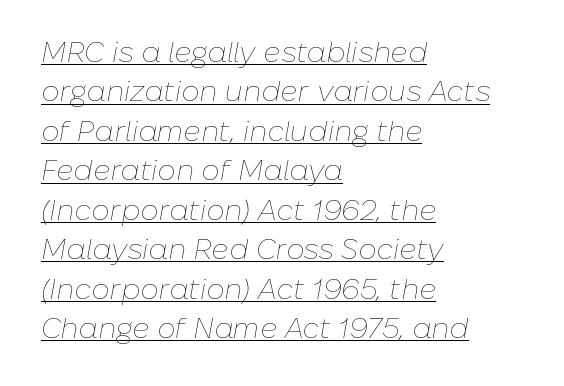
The rendering applies a slant to the glyphs. This sample uses plain, unmodified letter spacing. The compositor pushed each line to the left boundary. You can see a thin bar hugging the bottom of the glyphs. The strokes carry an ordinary text weight at most. How would I describe the line gaps? Plain and ordinary.
